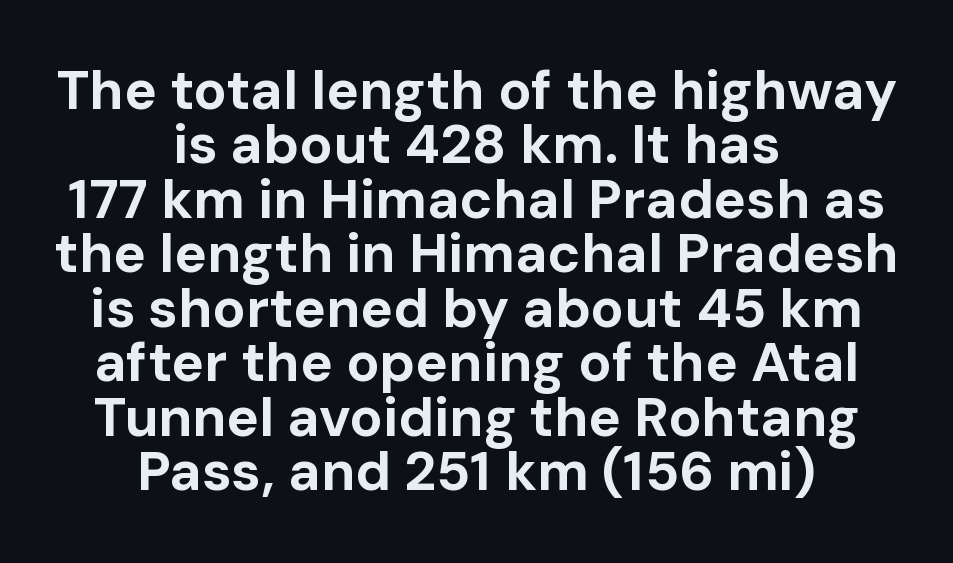
{"serif": "no", "italic": "no", "bold": "yes", "weight": "bold", "width": "normal", "stroke_contrast": "low", "x_height": "medium", "monospaced": "no", "underline": "no", "align": "center", "line_spacing": "tight", "line_spacing_ratio": 0.99, "letter_spacing": "normal", "letter_spacing_em": 0.0, "glyph_px": 55}
